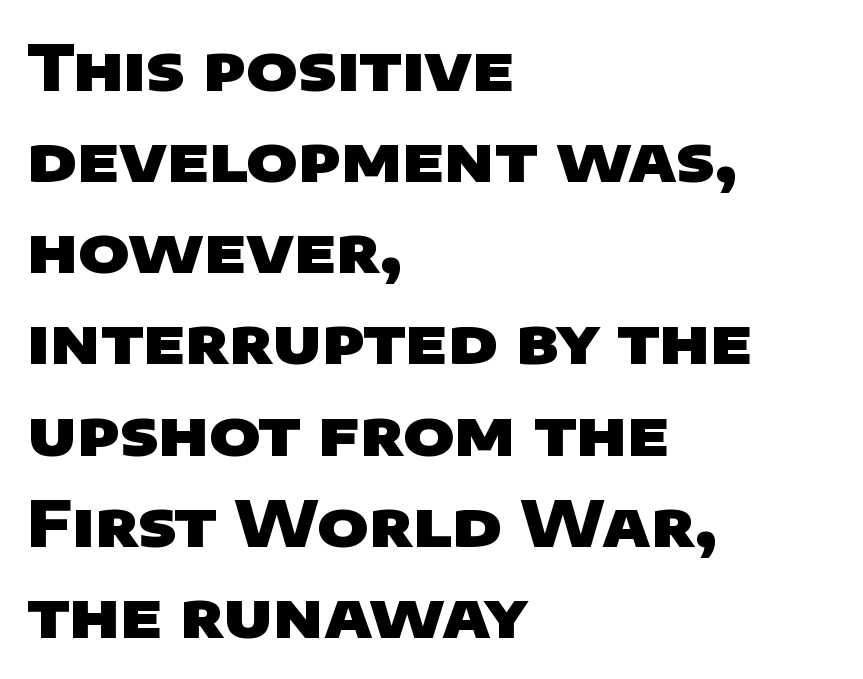
{"serif": "no", "bold": "yes", "weight": "heavy", "width": "wide", "stroke_contrast": "low", "x_height": "large", "monospaced": "no", "underline": "no", "align": "left", "line_spacing": "normal", "line_spacing_ratio": 1.47, "letter_spacing": "normal", "letter_spacing_em": 0.0, "glyph_px": 62}
